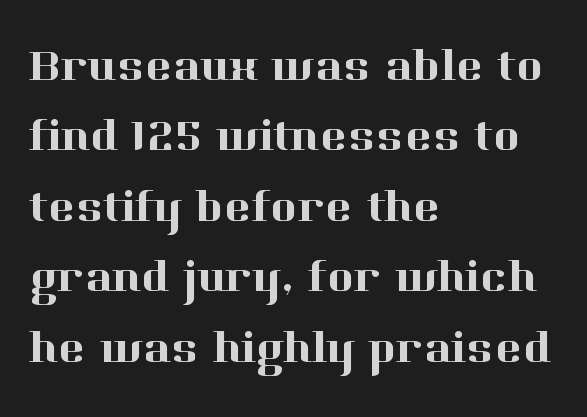
The image shows 46 px serif type, upright; set left-aligned, normal line spacing (1.53x), normal letter spacing, not underlined; high stroke contrast and a medium x-height.
